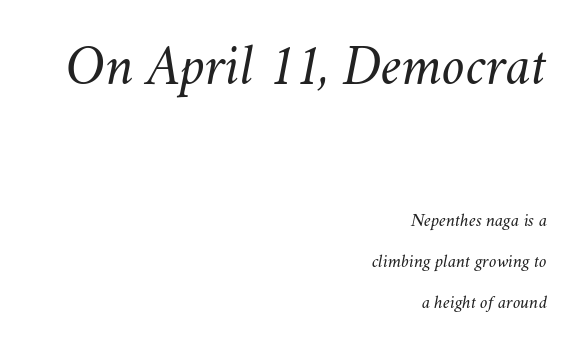
The image shows 58 px light type, italic (leaning right); set right-aligned, loose line spacing (2.15x), normal letter spacing, not underlined; the first (top) block is 3.05x larger; medium stroke contrast and a small x-height.
